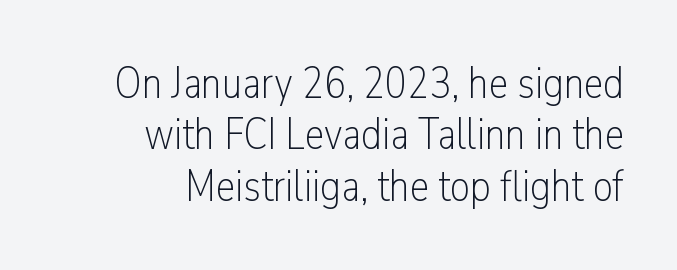
Q: Is the text bold? A: No.
Q: Is the text italic (slanted)? A: No, it is upright.
Q: Is the typeface a serif or a sans-serif typeface? A: Sans-serif.
Q: Is the text underlined? A: No.
Q: How is the paragraph aligned? A: Right-aligned.
Q: Is the spacing between letters normal or unusually wide? A: Normal.
Q: Width (condensed, normal, or wide)? A: Condensed.
Q: Stroke contrast? A: Low.
Q: x-height? A: Medium.
Q: Monospaced? A: No.
